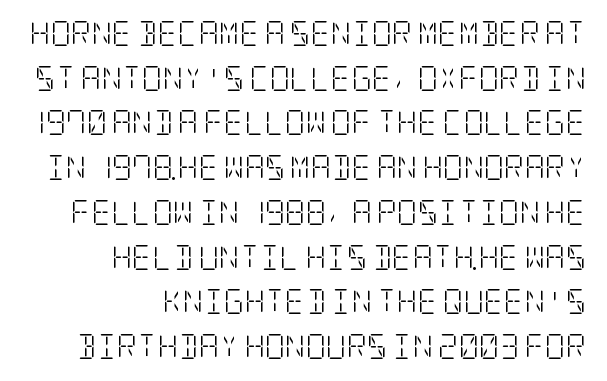
The image shows 25 px text type, upright; set right-aligned, line spacing 1.79x, normal letter spacing, not underlined.
